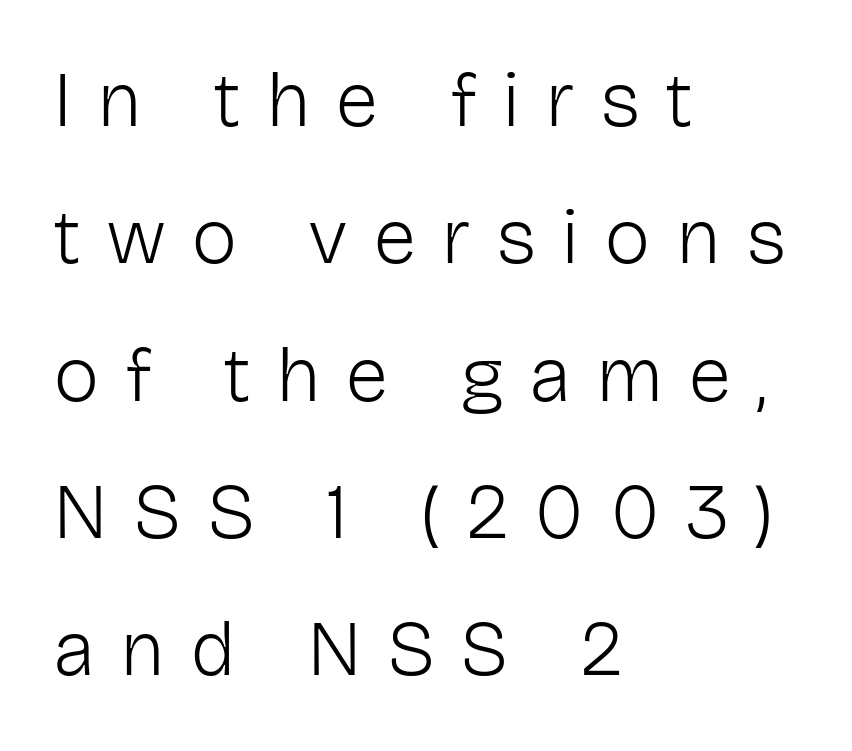
Check where the strokes stop: nothing finishes them off — pure sans. Caption: expanded tracking, letters set apart. Vertical strokes here are truly vertical. Visually the block forms a straight wall on the left and a jagged coastline on the right.
